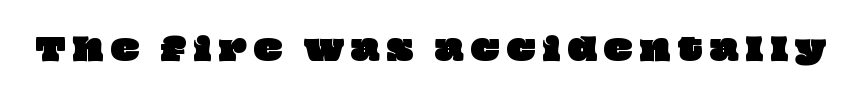
{"width": "wide", "stroke_contrast": "low", "x_height": "large", "monospaced": "no", "underline": "no", "letter_spacing": "wide", "letter_spacing_em": 0.24, "glyph_px": 30}
